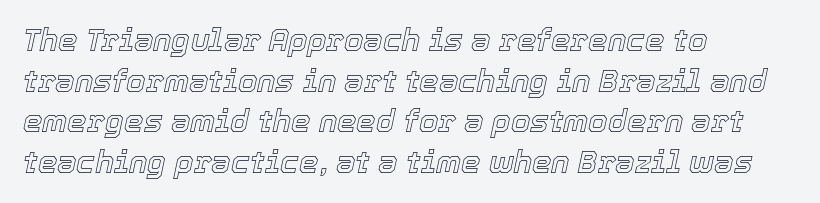
{"italic": "yes", "lean": "right", "slant_degrees": 12, "width": "normal", "x_height": "medium", "monospaced": "no", "underline": "no", "align": "left", "line_spacing": "normal", "line_spacing_ratio": 1.31, "letter_spacing": "normal", "letter_spacing_em": 0.0, "glyph_px": 31}
